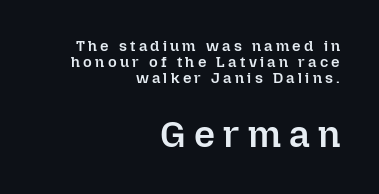
Q: Is the text bold? A: Semi-bold.
Q: Is the text italic (slanted)? A: No, it is upright.
Q: Is the text underlined? A: No.
Q: How is the paragraph aligned? A: Right-aligned.
Q: Is the spacing between letters normal or unusually wide? A: Unusually wide.
Q: Is the spacing between lines tight, normal or loose? A: Tight.
Q: Which block of text is set in a larger size, the first (top) or the second (bottom)? A: The second (bottom) one.
Q: Width (condensed, normal, or wide)? A: Normal.
Q: Stroke contrast? A: Low.
Q: x-height? A: Medium.
Q: Monospaced? A: No.
